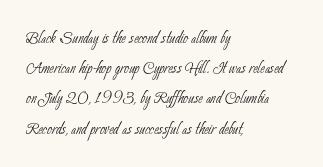
Q: Is the text bold? A: No.
Q: Is the text underlined? A: No.
Q: How is the paragraph aligned? A: Left-aligned.
Q: Is the spacing between letters normal or unusually wide? A: Normal.
Q: Is the spacing between lines tight, normal or loose? A: Normal.
